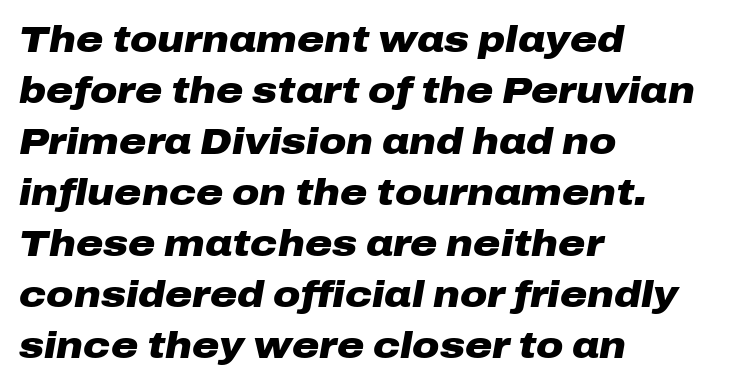
Q: Is the text bold? A: Yes.
Q: Is the text italic (slanted)? A: Yes, it leans right by about 10 degrees.
Q: Is the text underlined? A: No.
Q: How is the paragraph aligned? A: Left-aligned.
Q: Is the spacing between letters normal or unusually wide? A: Normal.
Q: Is the spacing between lines tight, normal or loose? A: Normal.
Q: Width (condensed, normal, or wide)? A: Wide.
Q: Stroke contrast? A: Low.
Q: x-height? A: Medium.
Q: Monospaced? A: No.
